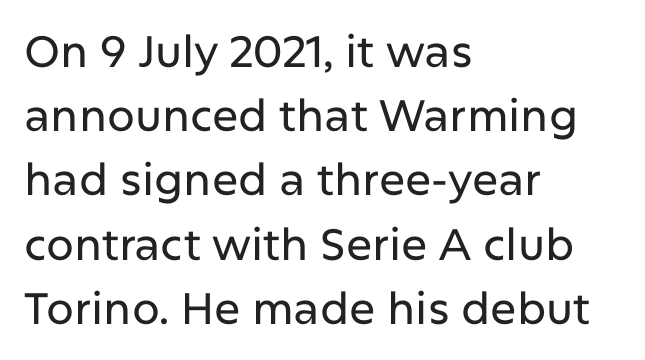
Q: Is the text italic (slanted)? A: No, it is upright.
Q: Is the typeface a serif or a sans-serif typeface? A: Sans-serif.
Q: Is the text underlined? A: No.
Q: How is the paragraph aligned? A: Left-aligned.
Q: Is the spacing between letters normal or unusually wide? A: Normal.
Q: Is the spacing between lines tight, normal or loose? A: Normal.
Q: Width (condensed, normal, or wide)? A: Normal.
Q: Stroke contrast? A: Low.
Q: x-height? A: Medium.
Q: Monospaced? A: No.
